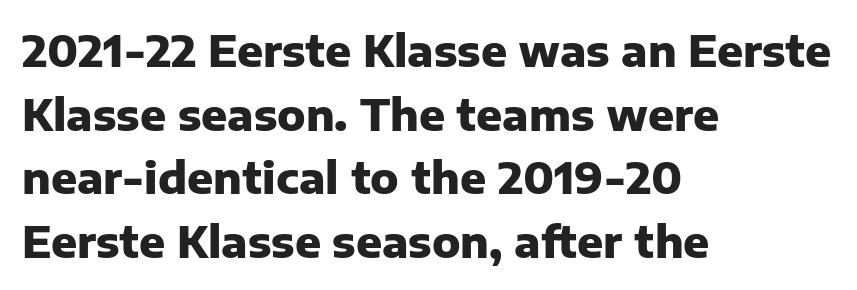
The image shows 43 px heavy sans-serif type, upright; set left-aligned, normal line spacing (1.48x), normal letter spacing, not underlined; low stroke contrast and a medium x-height.
